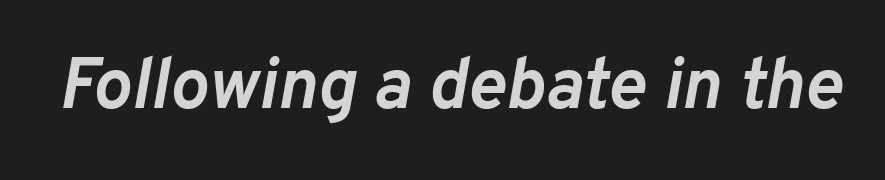
{"italic": "yes", "lean": "right", "slant_degrees": 10, "bold": "yes", "weight": "semibold", "width": "normal", "stroke_contrast": "low", "x_height": "medium", "monospaced": "no", "underline": "no", "letter_spacing": "normal", "letter_spacing_em": 0.0, "glyph_px": 72}
